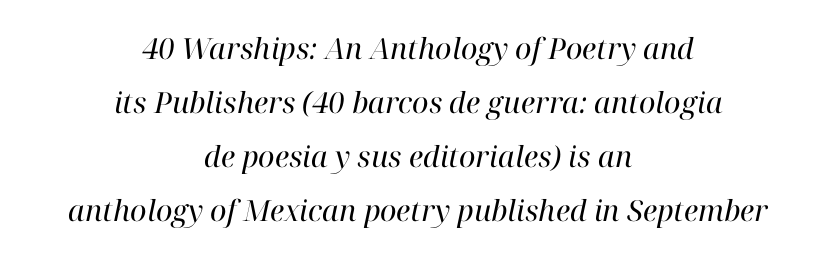
Honestly, there is no underline to notice here at all. In CSS terms this would be text-align: center. The passage shown leans; its letterforms are oblique. Summary of weight: not heavy and not bold.
